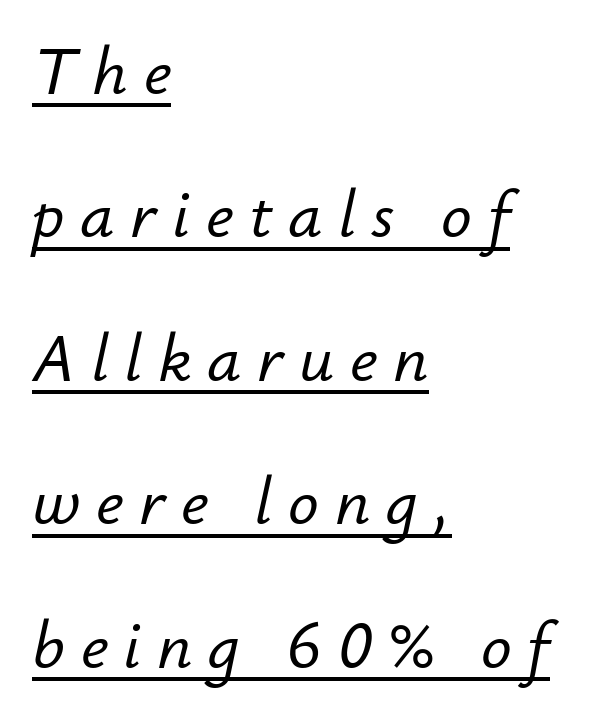
{"italic": "yes", "lean": "right", "slant_degrees": 12, "width": "normal", "stroke_contrast": "low", "x_height": "small", "monospaced": "no", "underline": "yes", "align": "left", "line_spacing": "loose", "line_spacing_ratio": 2.11, "letter_spacing": "wide", "letter_spacing_em": 0.23, "glyph_px": 68}
